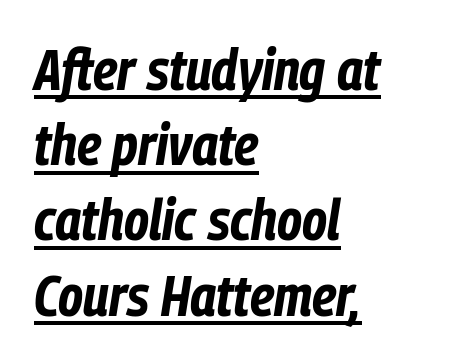
The image shows 57 px bold, condensed type, italic (leaning right); set left-aligned, normal line spacing (1.32x), normal letter spacing, underlined; low stroke contrast and a medium x-height.
